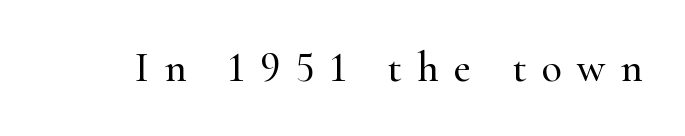
{"serif": "yes", "italic": "no", "width": "normal", "stroke_contrast": "high", "x_height": "small", "monospaced": "no", "underline": "no", "letter_spacing": "wide", "letter_spacing_em": 0.37, "glyph_px": 42}
